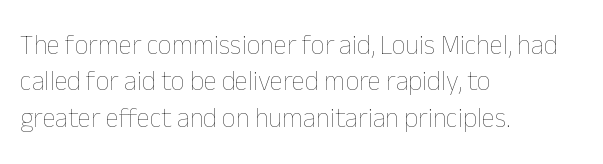
The image shows 27 px text type, upright; set left-aligned, normal line spacing (1.35x), normal letter spacing, not underlined.
